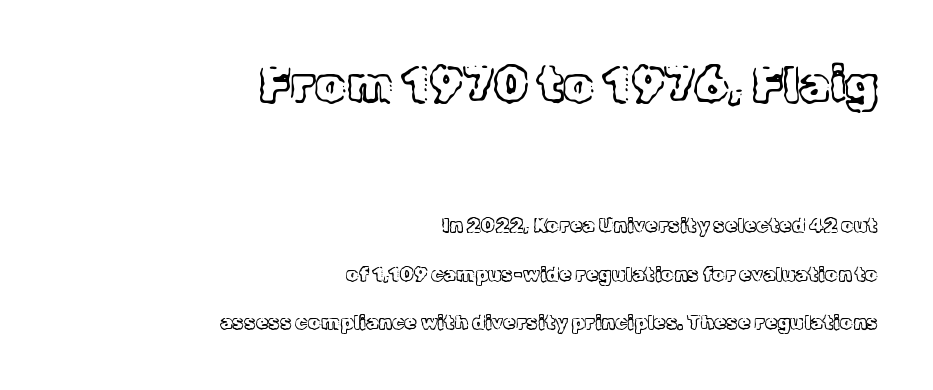
The image shows 49 px light serif type, upright; set right-aligned, loose line spacing (2.43x), normal letter spacing, not underlined; the first (top) block is 2.45x larger; a medium x-height.
